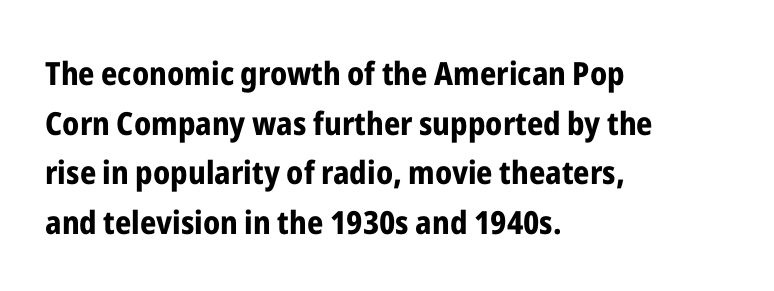
{"serif": "no", "italic": "no", "bold": "yes", "weight": "bold", "width": "condensed", "stroke_contrast": "low", "x_height": "medium", "monospaced": "no", "underline": "no", "align": "left", "line_spacing": "normal", "line_spacing_ratio": 1.55, "letter_spacing": "normal", "letter_spacing_em": 0.0, "glyph_px": 32}
